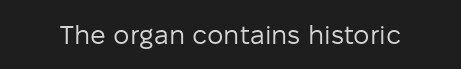
The image shows 26 px text type, upright; set normal letter spacing, not underlined.
